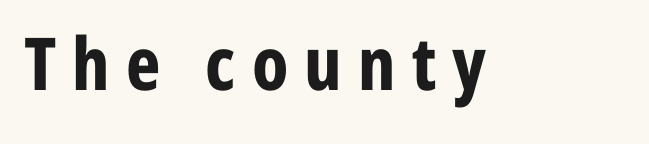
{"serif": "no", "italic": "no", "bold": "yes", "weight": "bold", "width": "condensed", "stroke_contrast": "low", "x_height": "medium", "monospaced": "no", "underline": "no", "letter_spacing": "wide", "letter_spacing_em": 0.22, "glyph_px": 73}
